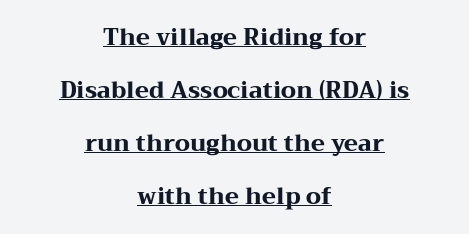
The image shows 23 px bold type, upright; set centered, loose line spacing (2.3x), normal letter spacing, underlined.
